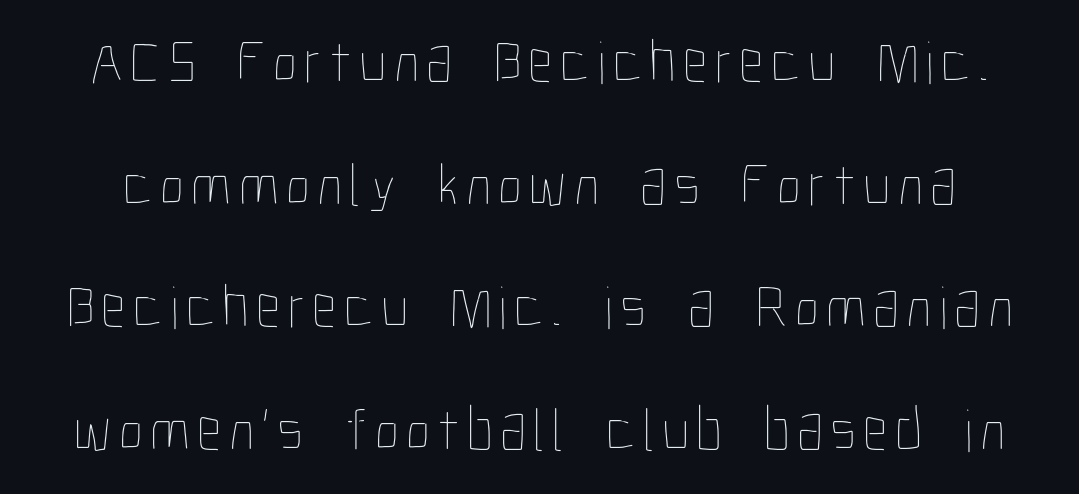
The font's upright variant was chosen for this text. Regarding leading, the lines here are spaced well apart. The face used here is proportionally spaced, like ordinary book or web type. Type without underlining. The letters look calm and open, with moderate or lighter stems.
